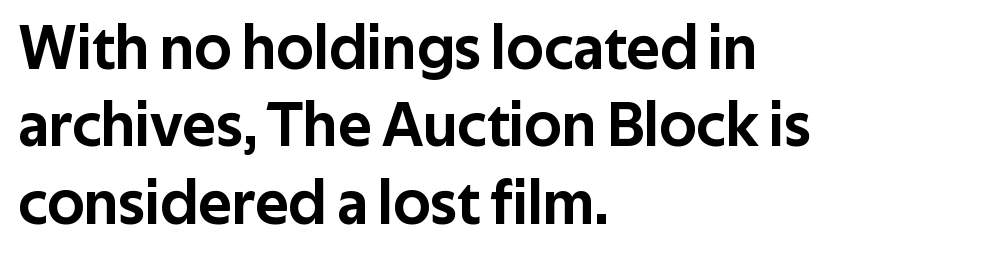
Q: Is the text italic (slanted)? A: No, it is upright.
Q: Is the typeface a serif or a sans-serif typeface? A: Sans-serif.
Q: Is the text underlined? A: No.
Q: How is the paragraph aligned? A: Left-aligned.
Q: Is the spacing between letters normal or unusually wide? A: Normal.
Q: Width (condensed, normal, or wide)? A: Normal.
Q: Stroke contrast? A: Low.
Q: x-height? A: Medium.
Q: Monospaced? A: No.
